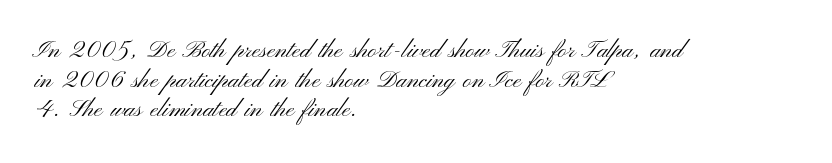
Words appear dense and cohesive because spacing is normal. Stem width sits at or under what a default text font uses. Honestly, there is no underline to notice here at all.
